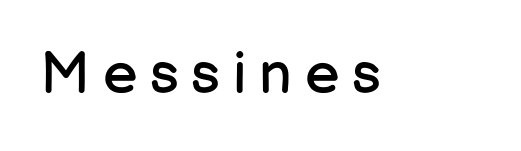
The image shows 58 px regular-weight sans-serif type, upright; set unusually wide letter spacing (+0.22 em), not underlined; low stroke contrast and a medium x-height.
